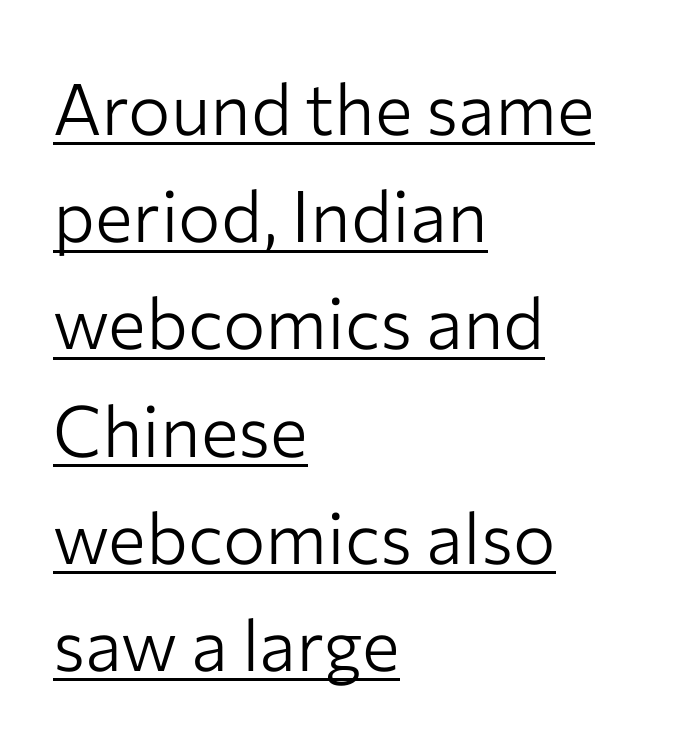
{"serif": "no", "italic": "no", "bold": "no", "weight": "light", "width": "normal", "stroke_contrast": "low", "x_height": "medium", "monospaced": "no", "underline": "yes", "align": "left", "line_spacing": "normal", "line_spacing_ratio": 1.51, "letter_spacing": "normal", "letter_spacing_em": 0.0, "glyph_px": 71}
